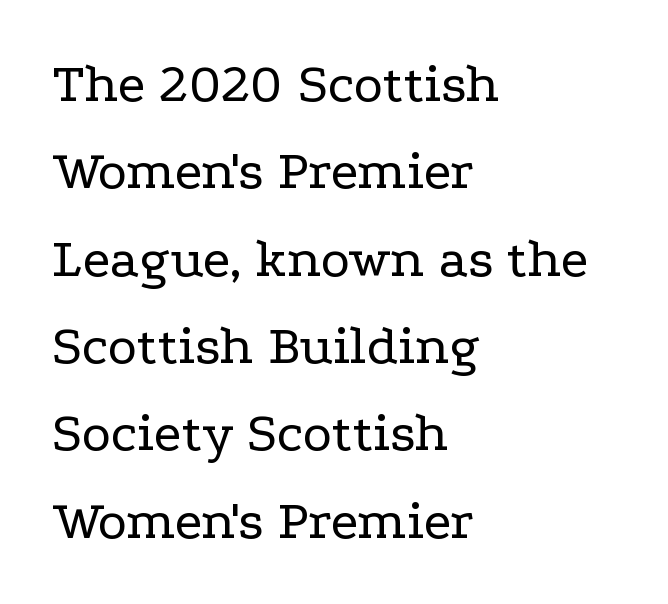
{"serif": "yes", "italic": "no", "bold": "no", "weight": "regular", "width": "wide", "stroke_contrast": "low", "x_height": "medium", "monospaced": "no", "underline": "no", "align": "left", "line_spacing": "normal", "line_spacing_ratio": 1.56, "letter_spacing": "normal", "letter_spacing_em": 0.0, "glyph_px": 56}
